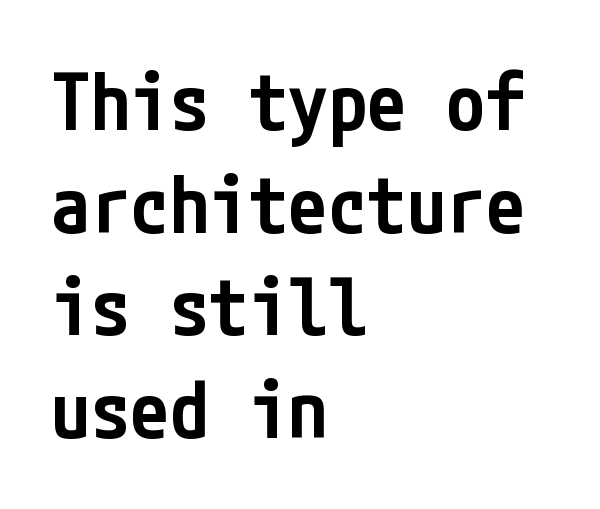
{"serif": "no", "italic": "no", "bold": "semi", "weight": "semibold", "width": "condensed", "stroke_contrast": "low", "x_height": "medium", "underline": "no", "align": "left", "line_spacing": "normal", "line_spacing_ratio": 1.3, "letter_spacing": "normal", "letter_spacing_em": 0.0, "glyph_px": 79}
